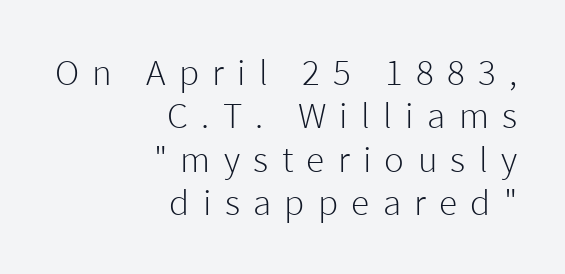
{"serif": "no", "italic": "no", "bold": "no", "weight": "light", "width": "normal", "stroke_contrast": "low", "x_height": "medium", "monospaced": "no", "underline": "no", "align": "right", "line_spacing_ratio": 1.17, "letter_spacing": "wide", "letter_spacing_em": 0.36, "glyph_px": 37}
